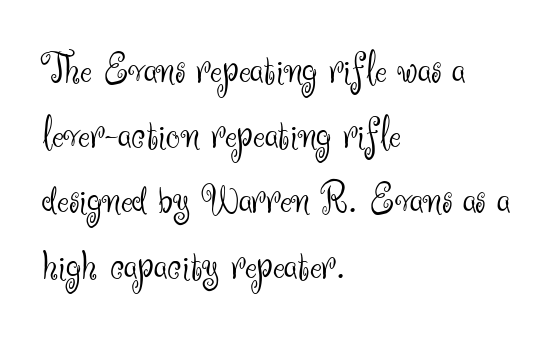
{"serif": "no", "italic": "no", "bold": "no", "weight": "light", "width": "normal", "stroke_contrast": "medium", "x_height": "small", "monospaced": "no", "underline": "no", "align": "left", "line_spacing": "normal", "line_spacing_ratio": 1.45, "letter_spacing": "normal", "letter_spacing_em": 0.0, "glyph_px": 45}
